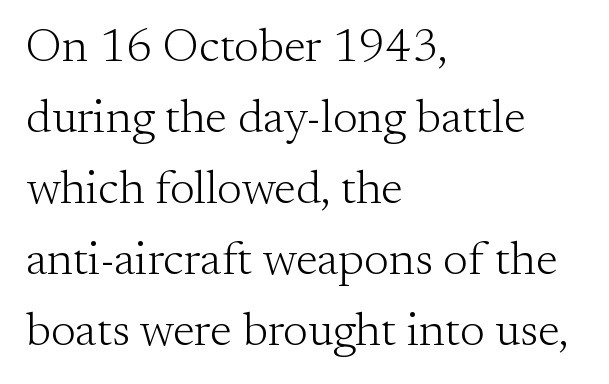
Notice how the passage keeps a crisp vertical edge on the left only. Is the letter spacing exaggerated? No — it looks like the ordinary default. The typeface chosen for these lines features serifs. Stem width sits at or under what a default text font uses. These lines are rendered in a variable-pitch font. Only glyphs here, with clear space below each row.
